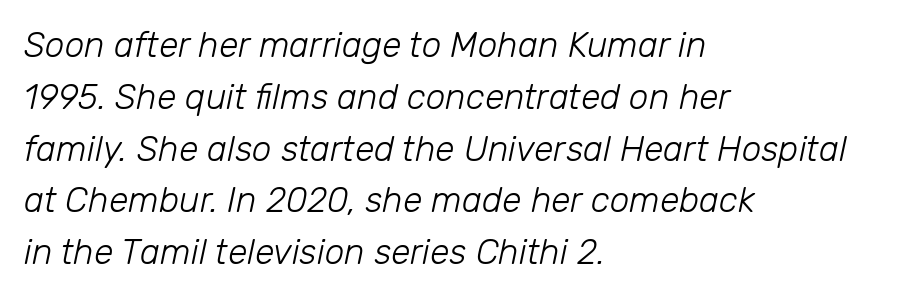
The horizontal fit of the characters is conventional and even. The ragged edge is on the right, which tells us the setting is flush left. Weight: regular or lighter. Quick note: underline off. Does the lettering tilt? It does — this is italic. Here the designer chose a conventional face with non-uniform glyph widths.
